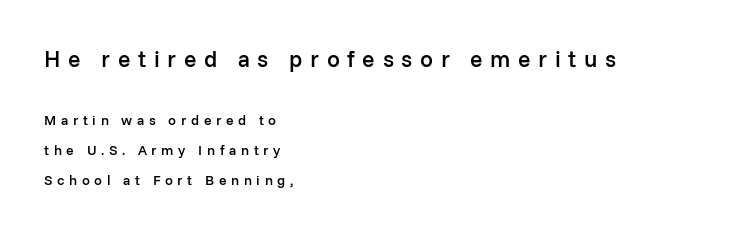
Q: Is the text bold? A: Semi-bold.
Q: Is the text italic (slanted)? A: No, it is upright.
Q: Is the text underlined? A: No.
Q: How is the paragraph aligned? A: Left-aligned.
Q: Is the spacing between letters normal or unusually wide? A: Unusually wide.
Q: Is the spacing between lines tight, normal or loose? A: Loose.
Q: Which block of text is set in a larger size, the first (top) or the second (bottom)? A: The first (top) one.
